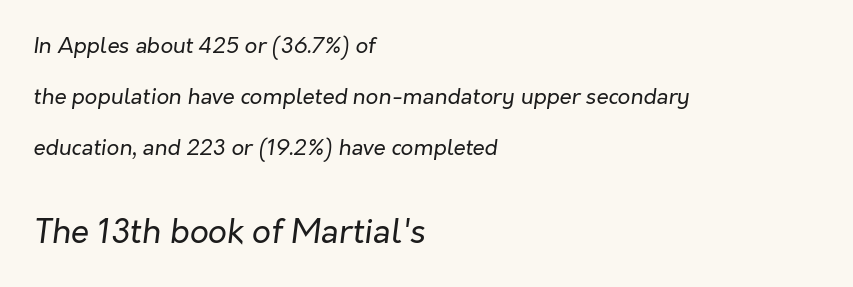
Q: Is the text bold? A: No.
Q: Is the text italic (slanted)? A: Yes, it leans right by about 7 degrees.
Q: Is the text underlined? A: No.
Q: How is the paragraph aligned? A: Left-aligned.
Q: Is the spacing between letters normal or unusually wide? A: Normal.
Q: Is the spacing between lines tight, normal or loose? A: Loose.
Q: Which block of text is set in a larger size, the first (top) or the second (bottom)? A: The second (bottom) one.
Q: Width (condensed, normal, or wide)? A: Normal.
Q: Stroke contrast? A: Low.
Q: x-height? A: Medium.
Q: Monospaced? A: No.
